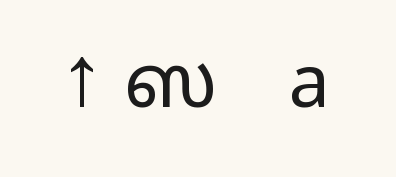
The image shows 73 px wide sans-serif type, upright; set unusually wide letter spacing (+0.36 em), not underlined; medium stroke contrast.
